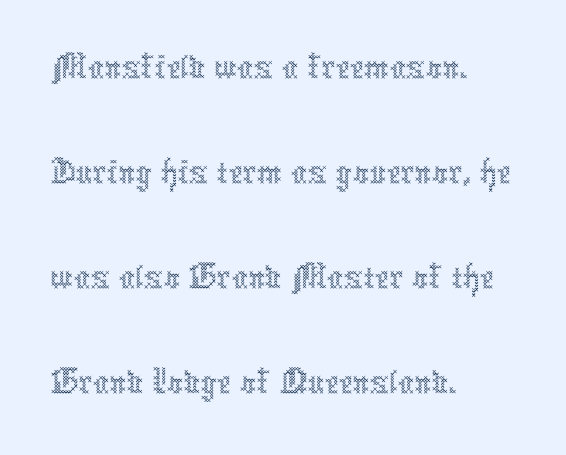
What's the leading like? Ordinary, nothing unusual. Tracking here is standard; glyphs follow each other at the usual distance. Looks like regular typesetting: each glyph gets only the width it needs. Rule under the text: the space is simply empty. These lines stack with their left ends in a neat column.
